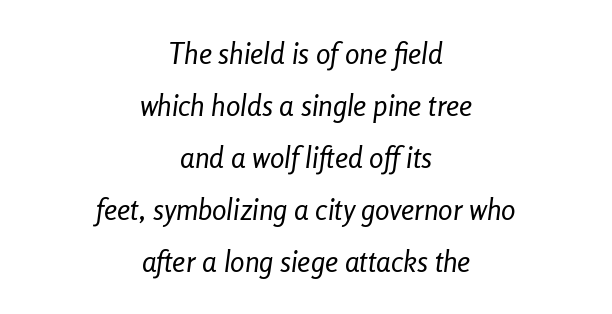
{"italic": "yes", "lean": "right", "slant_degrees": 8, "bold": "no", "weight": "regular", "width": "condensed", "stroke_contrast": "low", "x_height": "medium", "monospaced": "no", "underline": "no", "align": "center", "line_spacing_ratio": 1.79, "letter_spacing": "normal", "letter_spacing_em": 0.0, "glyph_px": 29}
